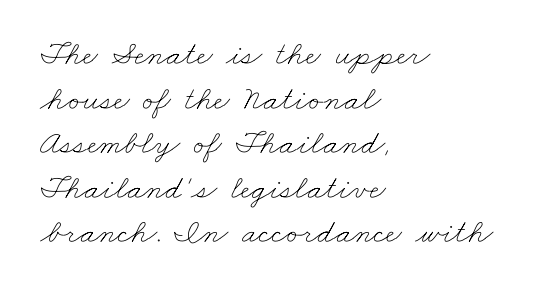
The image shows 34 px thin, wide type; set left-aligned, normal line spacing (1.31x), normal letter spacing, not underlined; low stroke contrast and a small x-height.
